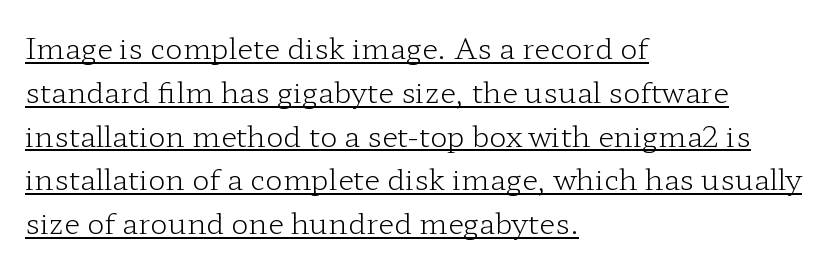
The image shows 29 px light, wide serif type, upright; set left-aligned, normal line spacing (1.51x), normal letter spacing, underlined; low stroke contrast and a medium x-height.
